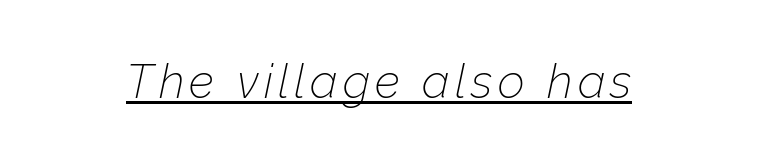
The image shows 47 px thin type, italic (leaning right); set underlined; low stroke contrast and a medium x-height.
